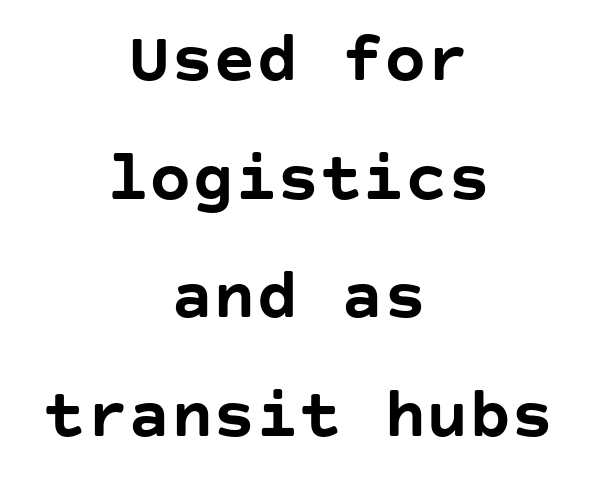
Q: Is the text bold? A: Yes.
Q: Is the text italic (slanted)? A: No, it is upright.
Q: Is the typeface a serif or a sans-serif typeface? A: Sans-serif.
Q: Is the text underlined? A: No.
Q: How is the paragraph aligned? A: Centered.
Q: Is the spacing between letters normal or unusually wide? A: Normal.
Q: Is the spacing between lines tight, normal or loose? A: Normal.
Q: Width (condensed, normal, or wide)? A: Normal.
Q: Stroke contrast? A: Low.
Q: x-height? A: Large.
